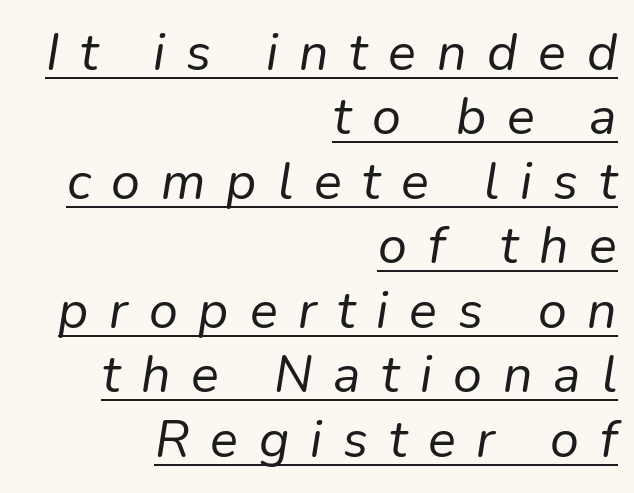
The image shows 52 px regular-weight type, italic (leaning right); set right-aligned, line spacing 1.24x, unusually wide letter spacing (+0.4 em), underlined; low stroke contrast and a medium x-height.
